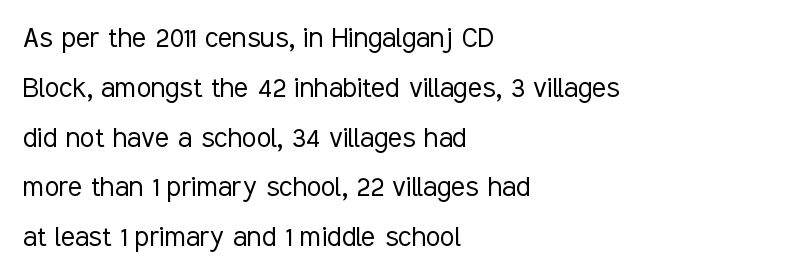
{"serif": "no", "italic": "no", "bold": "no", "weight": "light", "width": "condensed", "stroke_contrast": "low", "x_height": "medium", "monospaced": "no", "underline": "no", "align": "left", "line_spacing": "normal", "line_spacing_ratio": 1.51, "letter_spacing": "normal", "letter_spacing_em": 0.0, "glyph_px": 33}
